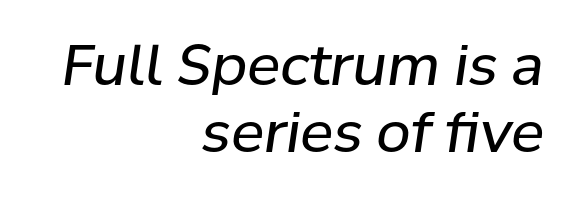
Q: Is the text bold? A: No.
Q: Is the text italic (slanted)? A: Yes, it leans right by about 8 degrees.
Q: Is the text underlined? A: No.
Q: How is the paragraph aligned? A: Right-aligned.
Q: Is the spacing between letters normal or unusually wide? A: Normal.
Q: Width (condensed, normal, or wide)? A: Normal.
Q: Stroke contrast? A: Low.
Q: x-height? A: Medium.
Q: Monospaced? A: No.
